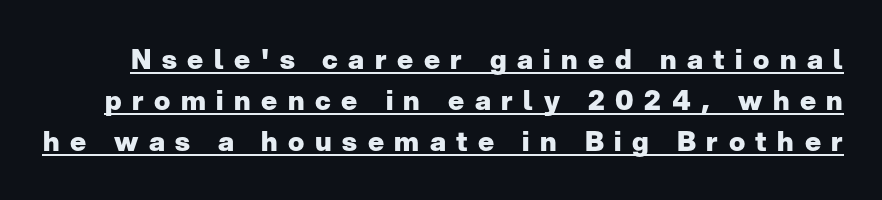
Q: Is the text bold? A: Yes.
Q: Is the text italic (slanted)? A: No, it is upright.
Q: Is the text underlined? A: Yes.
Q: Is the spacing between letters normal or unusually wide? A: Unusually wide.
Q: Is the spacing between lines tight, normal or loose? A: Normal.
